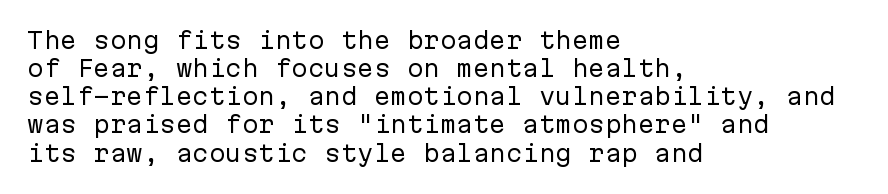
Q: Is the text bold? A: No.
Q: Is the text italic (slanted)? A: No, it is upright.
Q: Is the text underlined? A: No.
Q: How is the paragraph aligned? A: Left-aligned.
Q: Is the spacing between letters normal or unusually wide? A: Normal.
Q: Is the spacing between lines tight, normal or loose? A: Normal.
